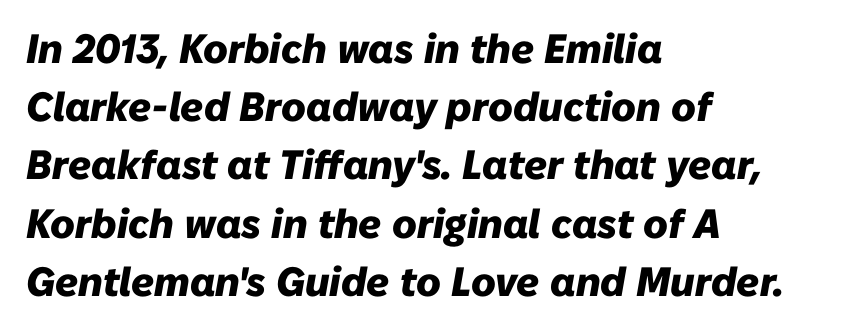
The image shows 41 px heavy type, italic (leaning right); set left-aligned, normal line spacing (1.42x), normal letter spacing, not underlined; low stroke contrast and a medium x-height.
